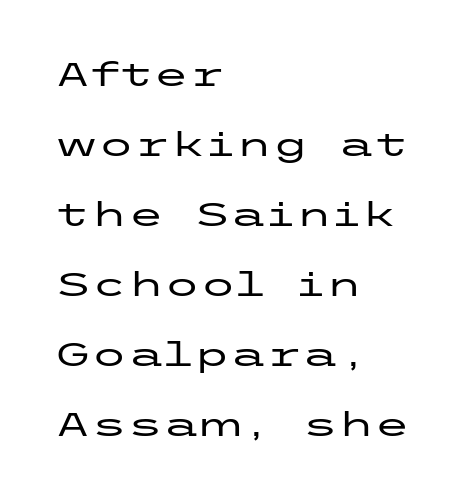
Q: Is the text italic (slanted)? A: No, it is upright.
Q: Is the typeface a serif or a sans-serif typeface? A: Sans-serif.
Q: Is the text underlined? A: No.
Q: How is the paragraph aligned? A: Left-aligned.
Q: Is the spacing between letters normal or unusually wide? A: Normal.
Q: Is the spacing between lines tight, normal or loose? A: Loose.
Q: Width (condensed, normal, or wide)? A: Wide.
Q: Stroke contrast? A: Low.
Q: x-height? A: Medium.
